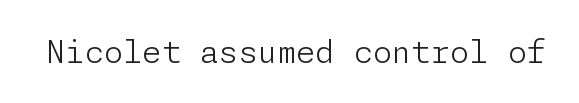
The image shows 31 px light sans-serif type, upright; set normal letter spacing, not underlined; low stroke contrast and a medium x-height.
